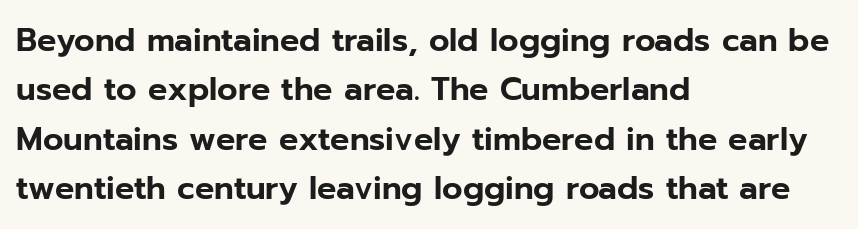
{"serif": "no", "italic": "no", "width": "normal", "stroke_contrast": "low", "x_height": "medium", "monospaced": "no", "underline": "no", "align": "left", "line_spacing": "normal", "line_spacing_ratio": 1.54, "letter_spacing": "normal", "letter_spacing_em": 0.0, "glyph_px": 32}
